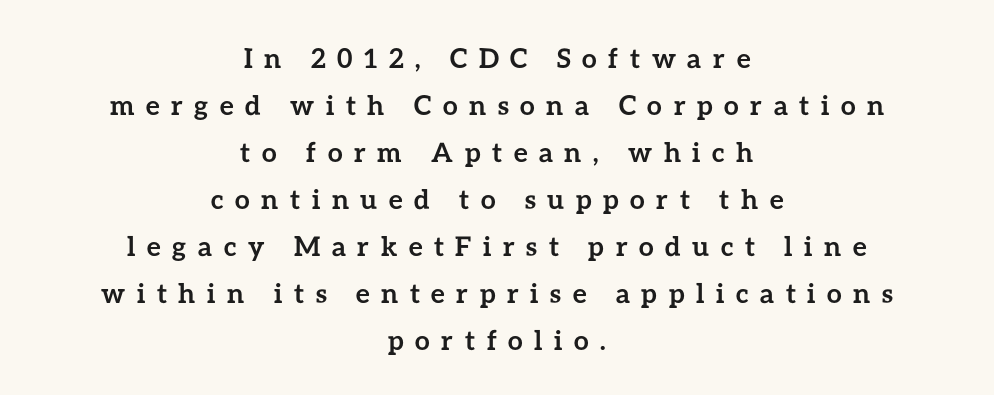
Q: Is the text bold? A: Yes.
Q: Is the text italic (slanted)? A: No, it is upright.
Q: Is the text underlined? A: No.
Q: How is the paragraph aligned? A: Centered.
Q: Is the spacing between letters normal or unusually wide? A: Unusually wide.
